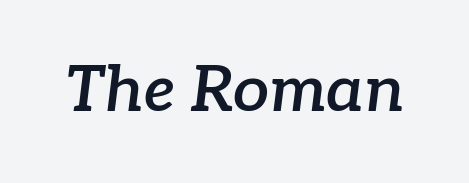
Here the designer chose a conventional face with non-uniform glyph widths. Letter spacing: default. What weight is shown? A semibold, between regular and bold. There's an unmistakable incline to the writing here. Honestly, there is no underline to notice here at all. Check where the strokes stop: tiny serifs finish them off.
